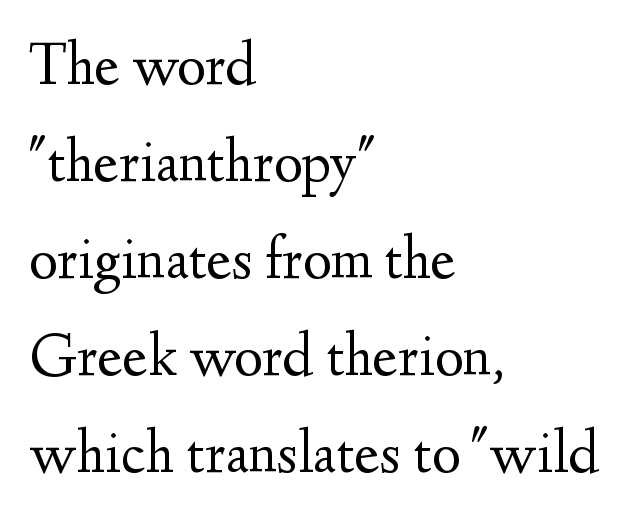
The typography opts for an upright posture over an oblique one. You can tell from the footed stems that serif type was used. Observe the ordinary spacing: letters are neighbours, not strangers. Spacing verdict: proportional, widths tailored to each character. A classic flush-left, rag-right setting is used for this passage. The characters are drawn with everyday or finer stroke widths.
